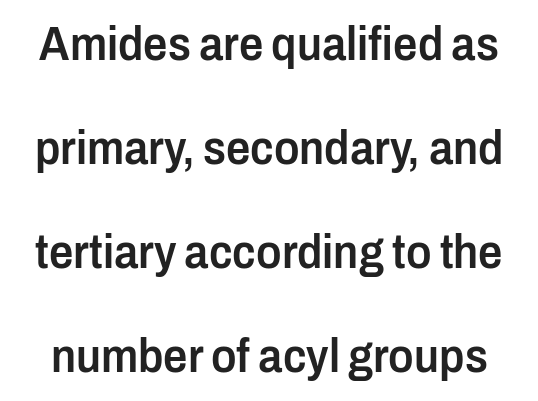
Q: Is the text bold? A: Semi-bold.
Q: Is the text italic (slanted)? A: No, it is upright.
Q: Is the typeface a serif or a sans-serif typeface? A: Sans-serif.
Q: Is the text underlined? A: No.
Q: Is the spacing between letters normal or unusually wide? A: Normal.
Q: Is the spacing between lines tight, normal or loose? A: Loose.
Q: Width (condensed, normal, or wide)? A: Condensed.
Q: Stroke contrast? A: Low.
Q: x-height? A: Medium.
Q: Monospaced? A: No.
